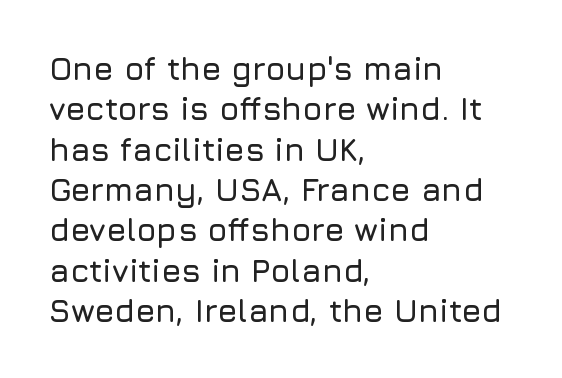
Q: Is the text italic (slanted)? A: No, it is upright.
Q: Is the typeface a serif or a sans-serif typeface? A: Sans-serif.
Q: Is the text underlined? A: No.
Q: How is the paragraph aligned? A: Left-aligned.
Q: Is the spacing between letters normal or unusually wide? A: Normal.
Q: Is the spacing between lines tight, normal or loose? A: Normal.
Q: Width (condensed, normal, or wide)? A: Normal.
Q: Stroke contrast? A: Low.
Q: x-height? A: Medium.
Q: Monospaced? A: No.
